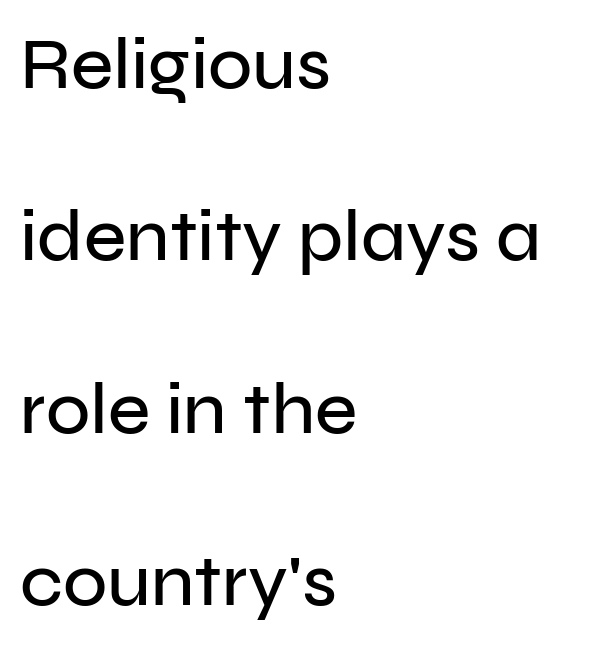
Every character sits straight up, as roman type does. Inter-character spacing is left at the font's built-in metrics. Reading down the column, the eye jumps a long way to each next line. Rule under the text: the space is simply empty.
